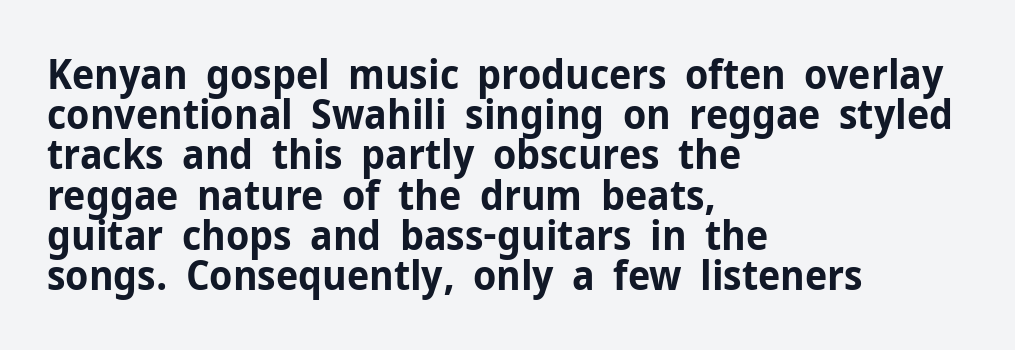
This sample uses an upright cut, with every glyph sitting square on the baseline. Does the type have serifs? No, each stem ends abruptly. This sample is left-justified, so line endings fall wherever the words run out. The gaps between neighbouring characters are ordinary and unremarkable. Proportional: the letters do not fall into vertical columns.
